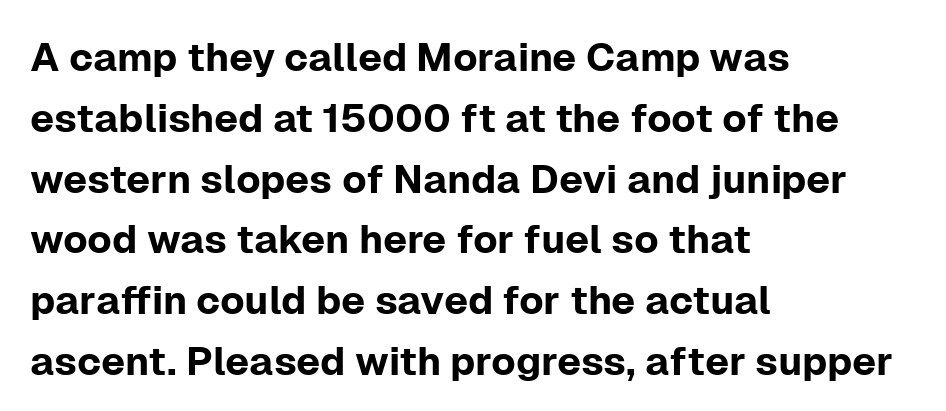
Q: Is the text italic (slanted)? A: No, it is upright.
Q: Is the typeface a serif or a sans-serif typeface? A: Sans-serif.
Q: Is the text underlined? A: No.
Q: How is the paragraph aligned? A: Left-aligned.
Q: Is the spacing between letters normal or unusually wide? A: Normal.
Q: Is the spacing between lines tight, normal or loose? A: Normal.
Q: Width (condensed, normal, or wide)? A: Normal.
Q: Stroke contrast? A: Low.
Q: x-height? A: Medium.
Q: Monospaced? A: No.
